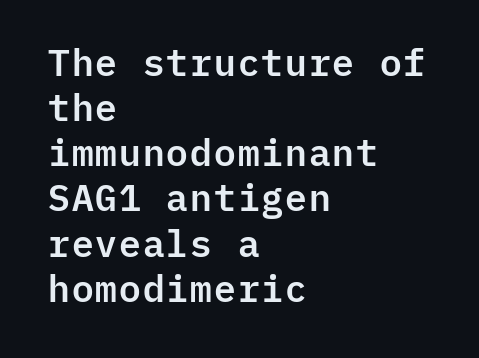
You could call the tracking neutral — neither tight nor loose. Grotesque or geometric, the face here clearly has no serifs. Designer's note — italics off, roman on. The specimen omits any rule beneath the text block's lines. These lines are rendered in a fixed-pitch font. Which margin do the lines hug? The left one — the right edge is uneven.
